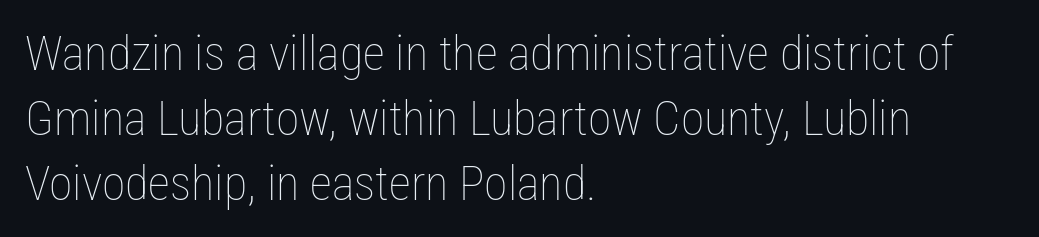
{"italic": "no", "bold": "no", "weight": "thin", "width": "condensed", "stroke_contrast": "low", "x_height": "medium", "monospaced": "no", "underline": "no", "align": "left", "line_spacing": "normal", "line_spacing_ratio": 1.35, "letter_spacing": "normal", "letter_spacing_em": 0.0, "glyph_px": 48}
